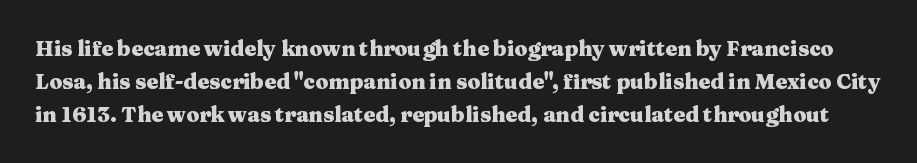
Thick stems and heavy bowls — unmistakably bold. The passage shown is not underscored anywhere. A typesetter would call this zero additional tracking. It's the straight-up-and-down kind of type. The leading is moderate, giving the passage an even texture.
